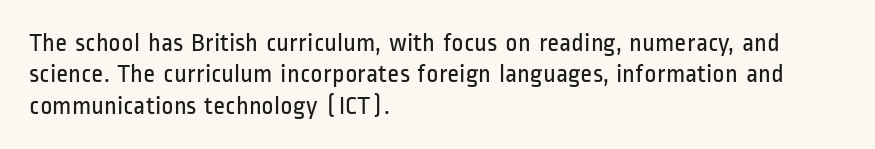
The image shows 26 px text type, upright; set left-aligned, line spacing 1.21x, normal letter spacing, not underlined.
